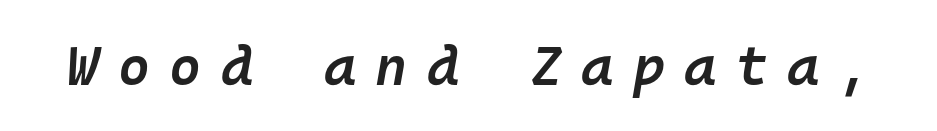
The image shows 55 px semibold type, italic (leaning right), monospaced; set unusually wide letter spacing (+0.35 em), not underlined; low stroke contrast and a medium x-height.
